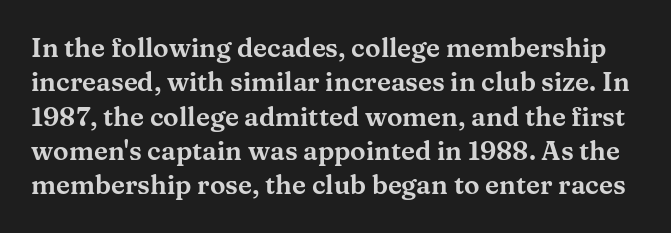
Q: Is the text italic (slanted)? A: No, it is upright.
Q: Is the text underlined? A: No.
Q: Is the spacing between letters normal or unusually wide? A: Normal.
Q: Is the spacing between lines tight, normal or loose? A: Normal.
